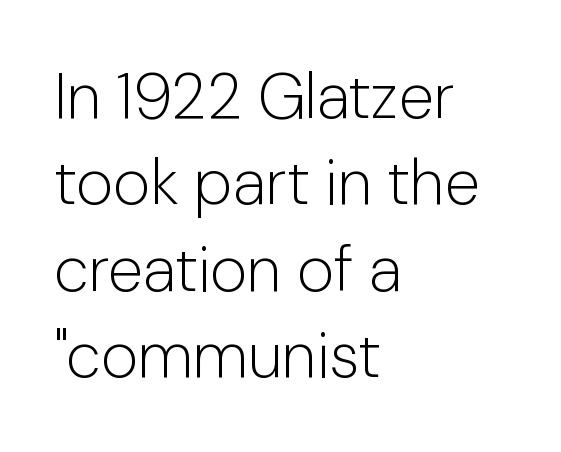
Q: Is the text bold? A: No.
Q: Is the text italic (slanted)? A: No, it is upright.
Q: Is the typeface a serif or a sans-serif typeface? A: Sans-serif.
Q: Is the text underlined? A: No.
Q: How is the paragraph aligned? A: Left-aligned.
Q: Is the spacing between letters normal or unusually wide? A: Normal.
Q: Is the spacing between lines tight, normal or loose? A: Normal.
Q: Width (condensed, normal, or wide)? A: Normal.
Q: Stroke contrast? A: Low.
Q: x-height? A: Medium.
Q: Monospaced? A: No.
